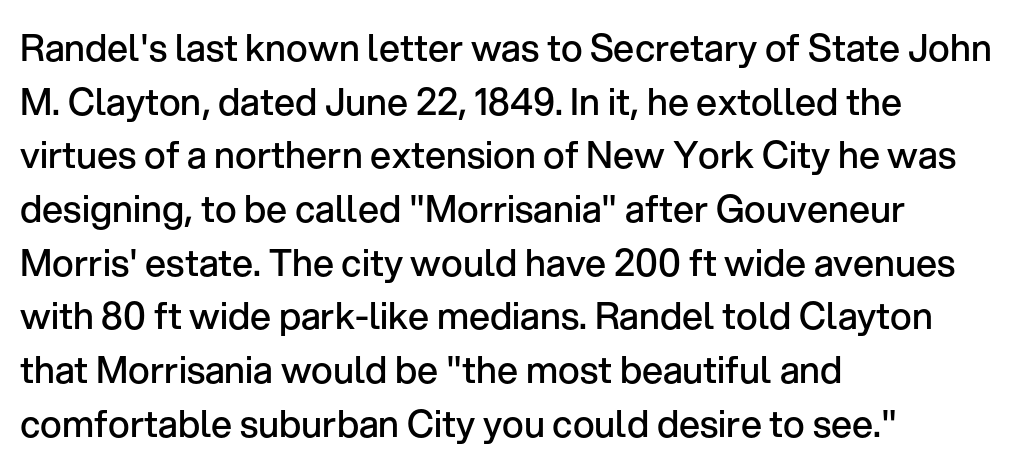
Q: Is the text bold? A: Semi-bold.
Q: Is the text italic (slanted)? A: No, it is upright.
Q: Is the typeface a serif or a sans-serif typeface? A: Sans-serif.
Q: Is the text underlined? A: No.
Q: How is the paragraph aligned? A: Left-aligned.
Q: Is the spacing between letters normal or unusually wide? A: Normal.
Q: Is the spacing between lines tight, normal or loose? A: Normal.
Q: Width (condensed, normal, or wide)? A: Normal.
Q: Stroke contrast? A: Low.
Q: x-height? A: Medium.
Q: Monospaced? A: No.
